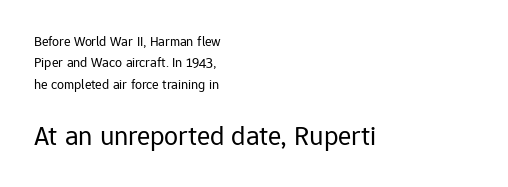
Is this a fixed-width face? No — the glyphs have proportional, varying widths. Horizontal alignment here is leftward, the default for most running prose. The tracking reads as untouched default to a designer's eye. Notice how descenders clear the ascenders below comfortably — that's standard leading. Each stroke keeps to a modest, everyday thickness or less. Nope, not italic — everything's standing straight.
